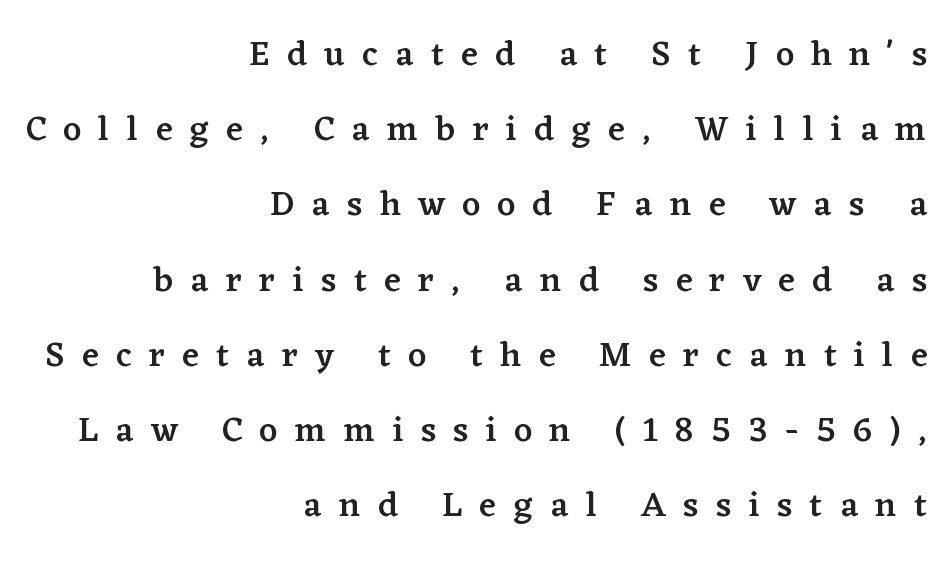
The image shows 35 px semibold serif type, upright; set right-aligned, loose line spacing (2.15x), unusually wide letter spacing (+0.5 em), not underlined; low stroke contrast and a medium x-height.
